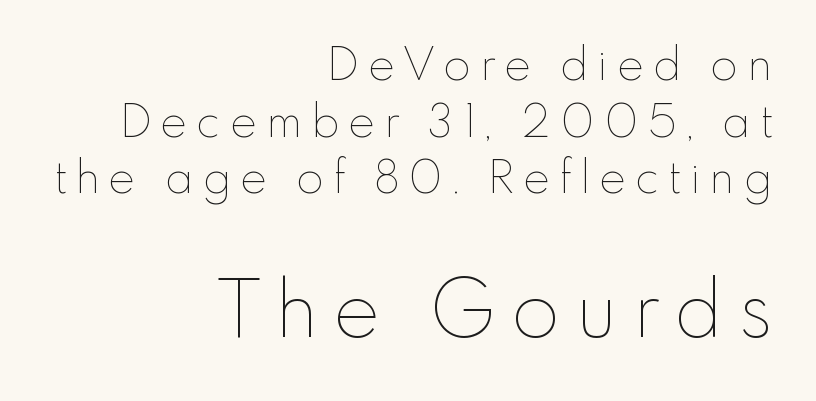
The image shows 78 px thin type, upright; set right-aligned, normal line spacing (1.26x), unusually wide letter spacing (+0.2 em), not underlined; the second (bottom) block is 1.73x larger; low stroke contrast and a small x-height.
